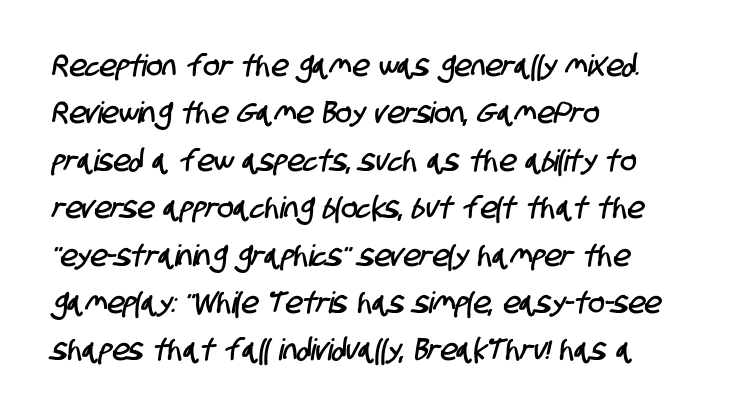
Leftover space on each line is placed entirely after the last word. Tracking value appears to be zero — textbook default spacing. The line-height multiplier appears to be the usual default. I'd call this a sans setting — the letters go barefoot. Anything drawn beneath the words? Only blank space.
